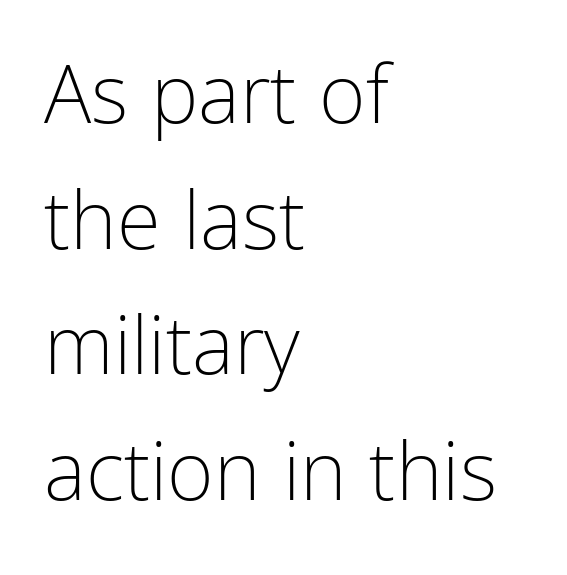
The rag falls on the right side of this text block. You could not count columns in this text — the font is proportionally spaced. Nobody drew a line under any word here. In terms of letterspacing, this is plain default setting.
